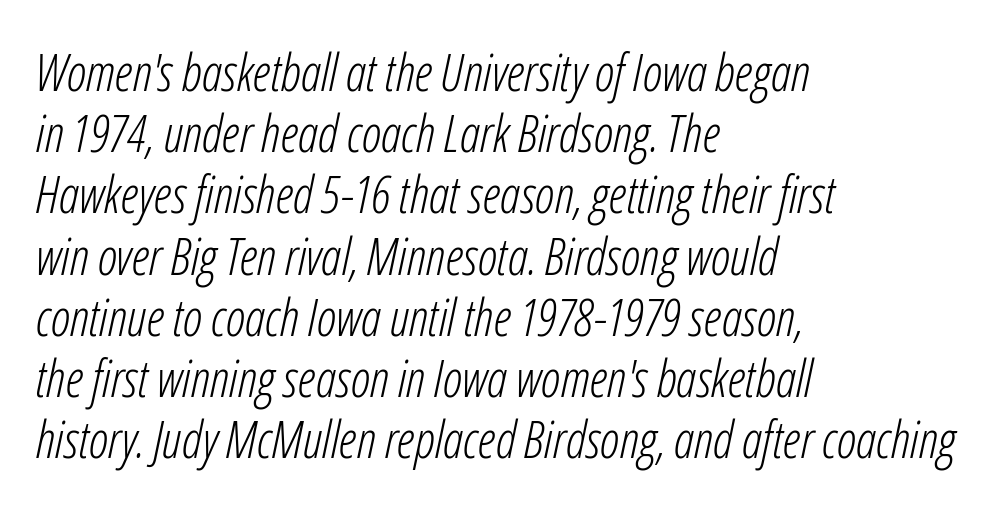
Q: Is the text bold? A: No.
Q: Is the text italic (slanted)? A: Yes, it leans right by about 12 degrees.
Q: Is the text underlined? A: No.
Q: How is the paragraph aligned? A: Left-aligned.
Q: Is the spacing between letters normal or unusually wide? A: Normal.
Q: Width (condensed, normal, or wide)? A: Condensed.
Q: Stroke contrast? A: Low.
Q: x-height? A: Medium.
Q: Monospaced? A: No.
